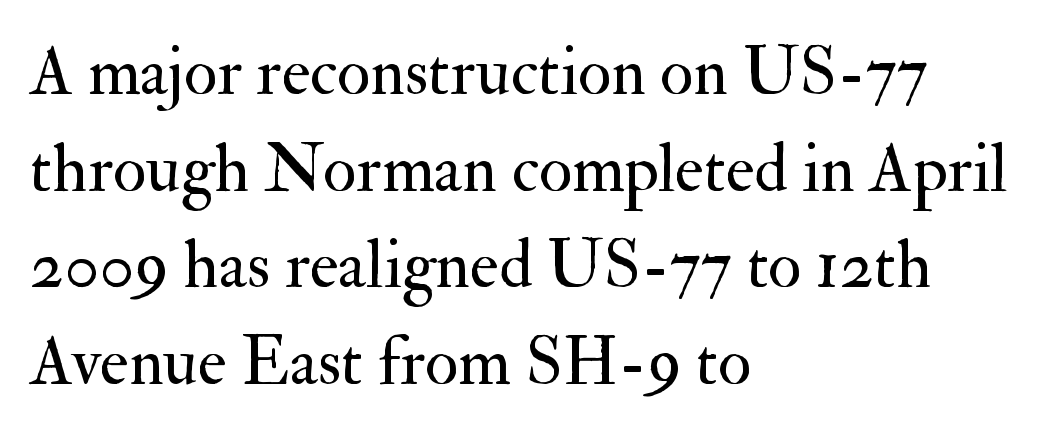
The image shows 68 px regular-weight serif type, upright; set left-aligned, normal line spacing (1.42x), normal letter spacing, not underlined; medium stroke contrast and a small x-height.
